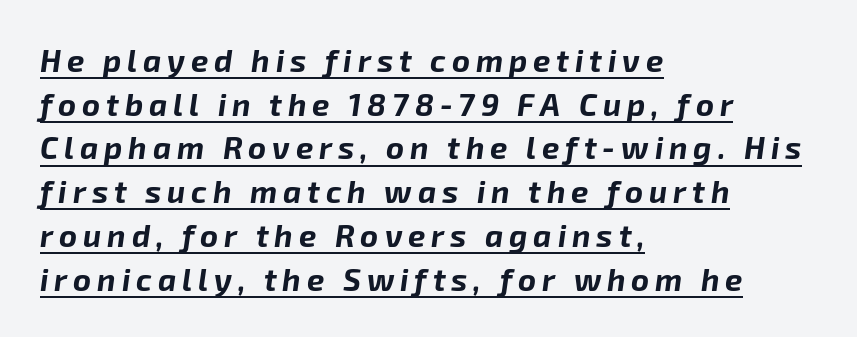
Q: Is the text bold? A: Yes.
Q: Is the text italic (slanted)? A: Yes, it leans right by about 8 degrees.
Q: Is the text underlined? A: Yes.
Q: How is the paragraph aligned? A: Left-aligned.
Q: Is the spacing between lines tight, normal or loose? A: Normal.
Q: Width (condensed, normal, or wide)? A: Normal.
Q: Stroke contrast? A: Low.
Q: x-height? A: Medium.
Q: Monospaced? A: No.
